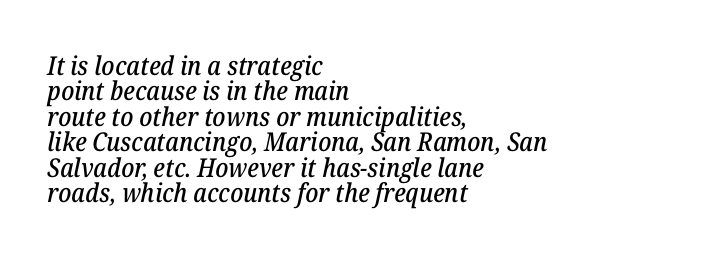
A classic flush-left, rag-right setting is used for this passage. The passage shown leans; its letterforms are oblique. Letter spacing: default. The baseline area is clear.
